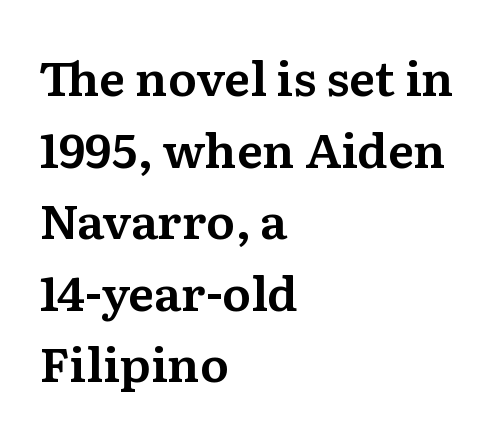
{"serif": "yes", "italic": "no", "width": "normal", "stroke_contrast": "medium", "x_height": "medium", "monospaced": "no", "underline": "no", "align": "left", "line_spacing": "normal", "line_spacing_ratio": 1.49, "letter_spacing": "normal", "letter_spacing_em": 0.0, "glyph_px": 48}
